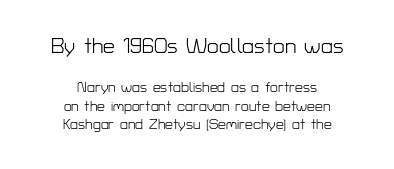
No extra tracking has been applied to these lines. The letterforms sit at book weight or below. Leading matches the norm, producing a regular column. Look at the glyph heights: the upper group is clearly the bigger setting. The words here are not underlined.
